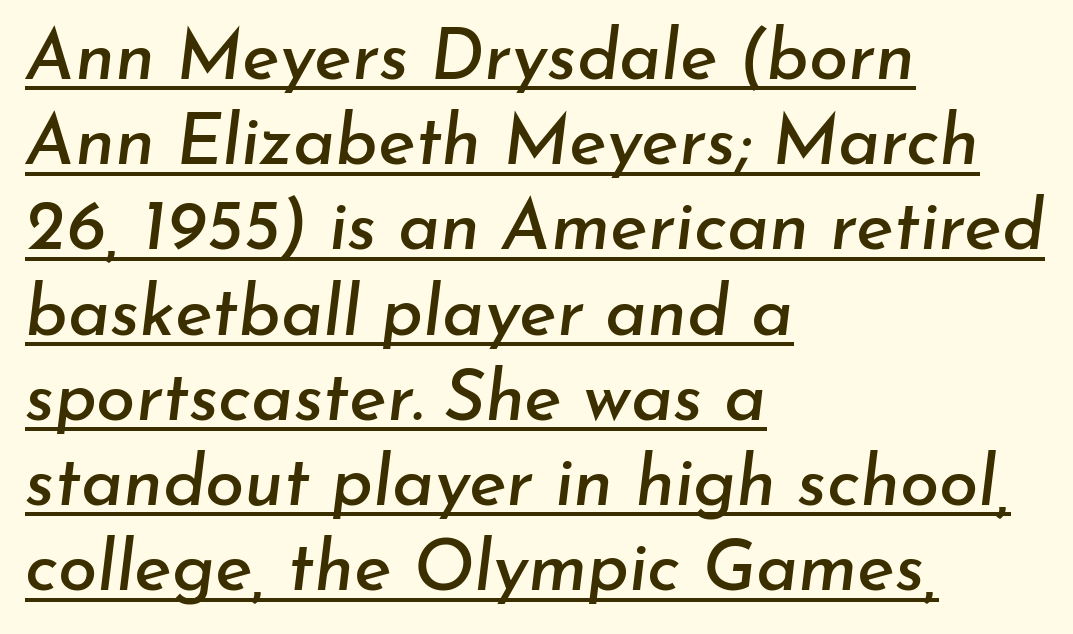
{"italic": "yes", "lean": "right", "slant_degrees": 7, "width": "normal", "stroke_contrast": "low", "x_height": "small", "monospaced": "no", "underline": "yes", "align": "left", "line_spacing_ratio": 1.2, "letter_spacing": "normal", "letter_spacing_em": 0.0, "glyph_px": 71}
